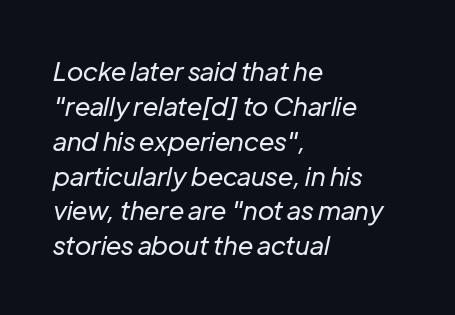
Decoration check: the copy has no underline. The rendering applies a slant to the glyphs. The letters look calm and open, with moderate or lighter stems. Which margin do the lines hug? The left one — the right edge is uneven.
